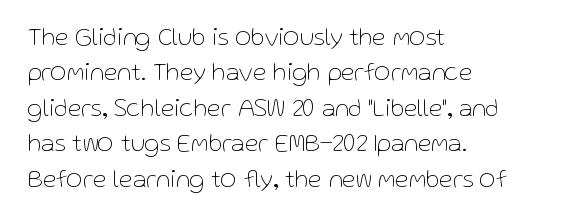
{"italic": "no", "bold": "no", "underline": "no", "align": "left", "line_spacing": "normal", "line_spacing_ratio": 1.42, "letter_spacing": "normal", "letter_spacing_em": 0.0, "glyph_px": 25}
